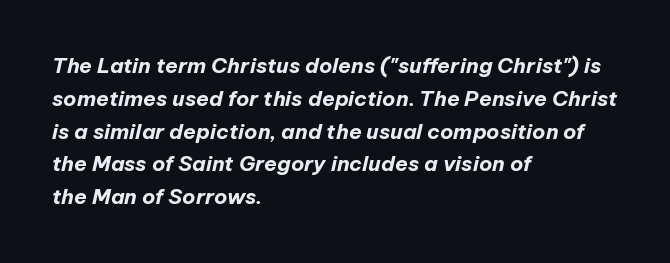
{"italic": "yes", "lean": "right", "slant_degrees": 12, "bold": "yes", "underline": "no", "align": "left", "line_spacing": "normal", "line_spacing_ratio": 1.56, "letter_spacing": "normal", "letter_spacing_em": 0.0, "glyph_px": 21}
